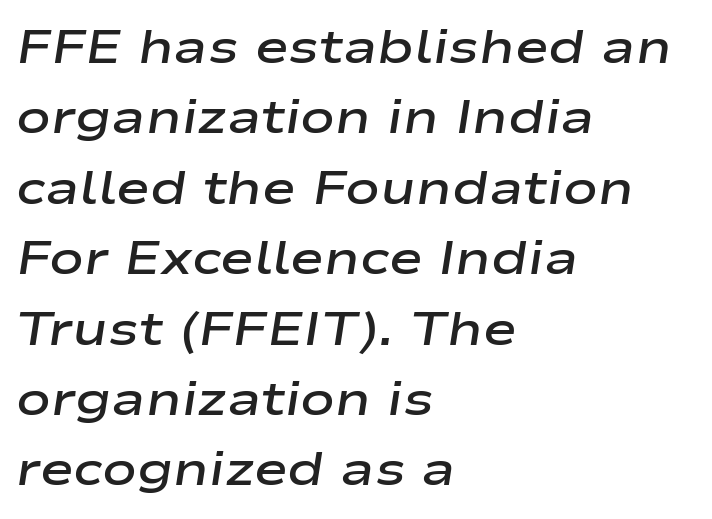
The face used here is proportionally spaced, like ordinary book or web type. Emphasis-style slanted type is in use. The typesetter chose a ragged-right arrangement here. Honestly, the row spacing looks completely unremarkable. Does extra space separate the letters? No, they use regular spacing. A somewhat darkened texture: the type is semibold rather than bold.
